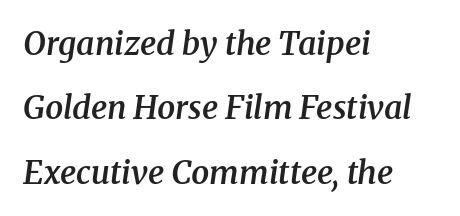
The setting favours the left margin, as ordinary paragraphs usually do. The space beneath each line is pristine and unruled. Typographic density is moderately raised because the face is semibold. Compared with ordinary roman type, these characters are visibly tilted.
